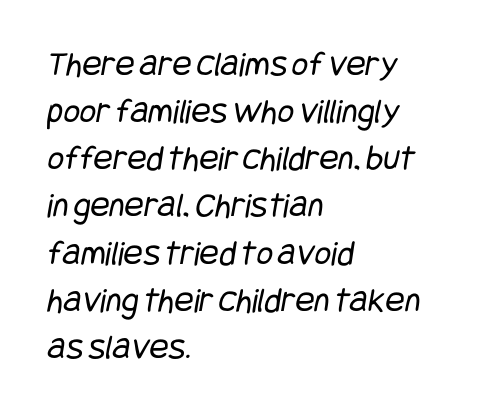
The image shows 36 px regular-weight, condensed sans-serif type; set left-aligned, normal line spacing (1.31x), normal letter spacing, not underlined; low stroke contrast and a large x-height.
